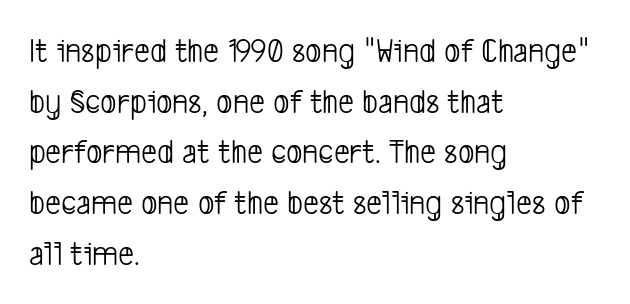
The lines in this sample share a left origin and differ only in where they stop. Tracking value appears to be zero — textbook default spacing. The leading is moderate, giving the passage an even texture. Each letter keeps its own natural width here, so spacing adapts to shape. Font category for this specimen: sans-serif. Lines of text with bare space underneath.
